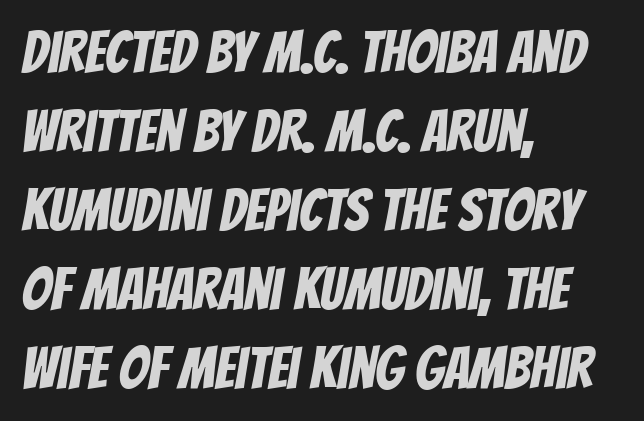
Q: Is the typeface a serif or a sans-serif typeface? A: Sans-serif.
Q: Is the text underlined? A: No.
Q: How is the paragraph aligned? A: Left-aligned.
Q: Is the spacing between letters normal or unusually wide? A: Normal.
Q: Is the spacing between lines tight, normal or loose? A: Normal.
Q: Width (condensed, normal, or wide)? A: Condensed.
Q: Stroke contrast? A: Low.
Q: x-height? A: Large.
Q: Monospaced? A: No.
